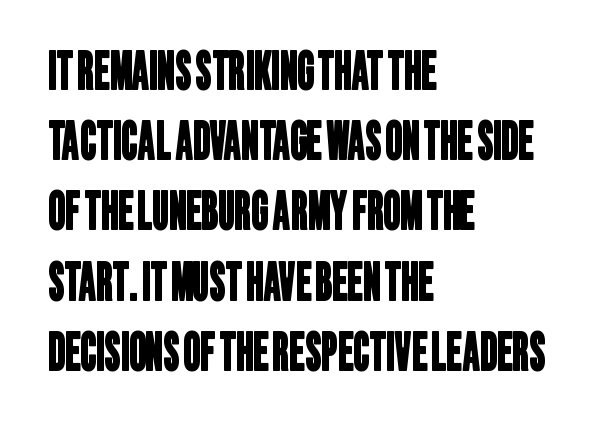
The font family rendered here belongs to the sans-serif group. Nobody drew a line under any word here. Do the characters align in a grid? No, the font is proportional. Glyph-to-glyph distance matches everyday printed text. Is there much room between lines? A standard amount, neither cramped nor airy.
